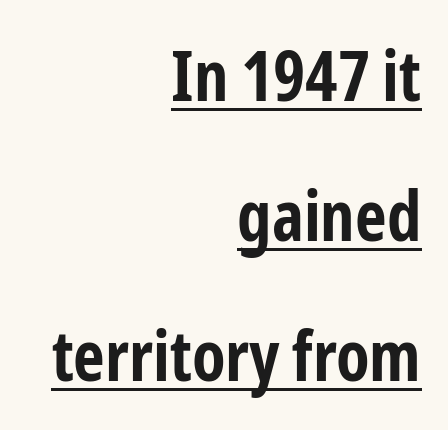
{"serif": "no", "italic": "no", "bold": "yes", "weight": "bold", "width": "condensed", "stroke_contrast": "low", "x_height": "medium", "monospaced": "no", "underline": "yes", "align": "right", "line_spacing": "loose", "line_spacing_ratio": 2.03, "letter_spacing": "normal", "letter_spacing_em": 0.0, "glyph_px": 69}
